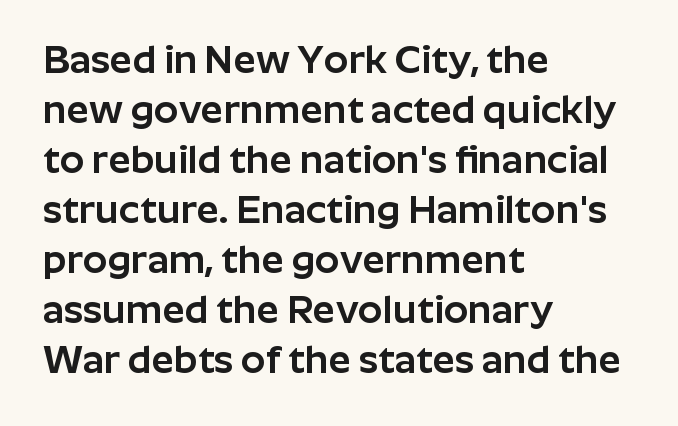
The image shows 39 px sans-serif type, upright; set left-aligned, normal line spacing (1.28x), normal letter spacing, not underlined; low stroke contrast and a medium x-height.
